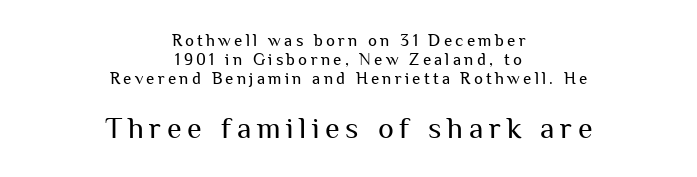
The image shows 30 px regular-weight sans-serif type, upright; set centered, tight line spacing (1.12x), not underlined; the second (bottom) block is 1.76x larger; medium stroke contrast and a medium x-height.
